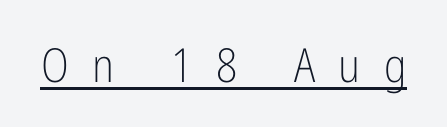
The image shows 47 px light, condensed sans-serif type, upright; set unusually wide letter spacing (+0.5 em), underlined; low stroke contrast and a medium x-height.
